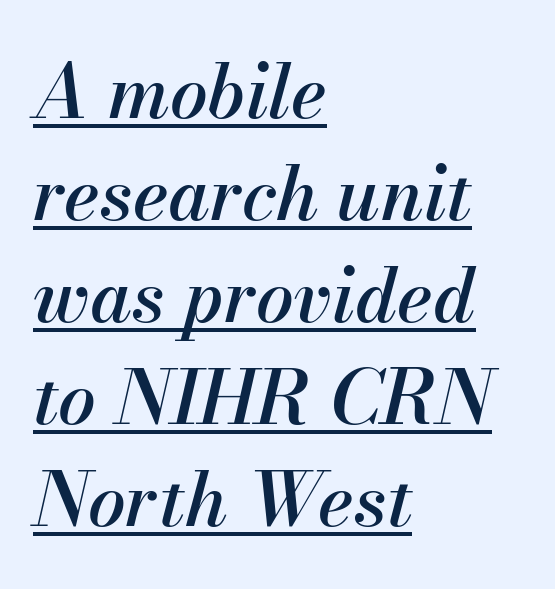
The image shows 75 px text type, italic (leaning right); set left-aligned, normal line spacing (1.36x), normal letter spacing, underlined; medium stroke contrast and a small x-height.
